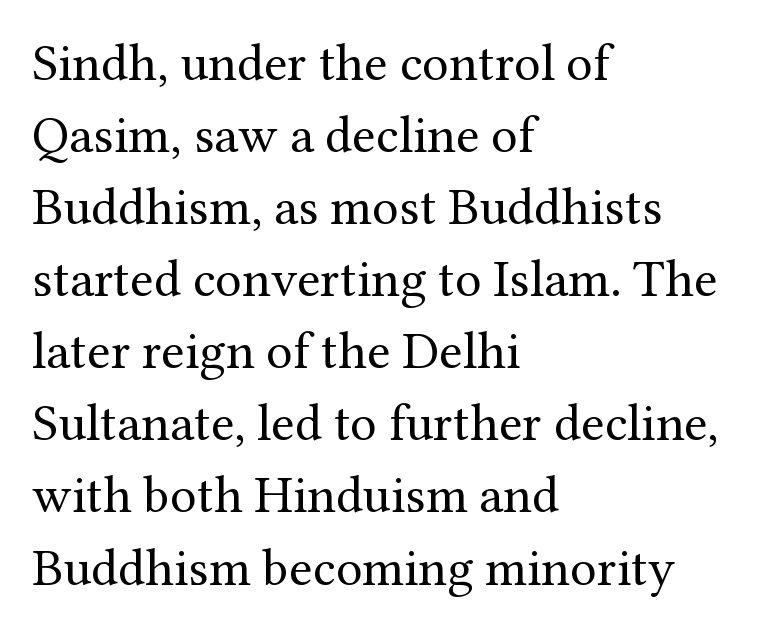
{"serif": "yes", "italic": "no", "bold": "no", "weight": "regular", "width": "normal", "stroke_contrast": "medium", "x_height": "medium", "monospaced": "no", "underline": "no", "align": "left", "line_spacing": "normal", "line_spacing_ratio": 1.36, "letter_spacing": "normal", "letter_spacing_em": 0.0, "glyph_px": 53}
